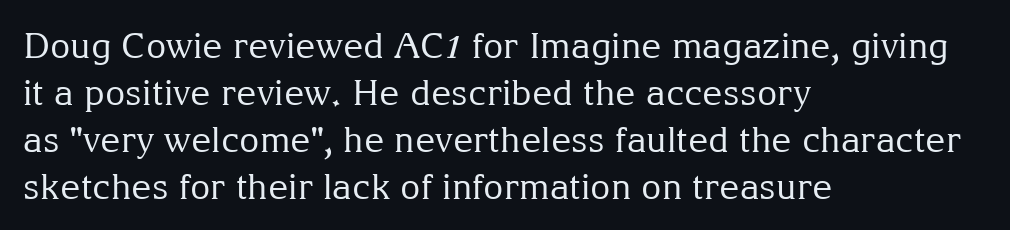
Looks like regular typesetting: each glyph gets only the width it needs. Plain, unruled lines of type. This rendering leaves character spacing at its baseline value. Is this a sans? No — the strokes have serifs. Weight: regular or lighter. In CSS terms this would be text-align: left.
